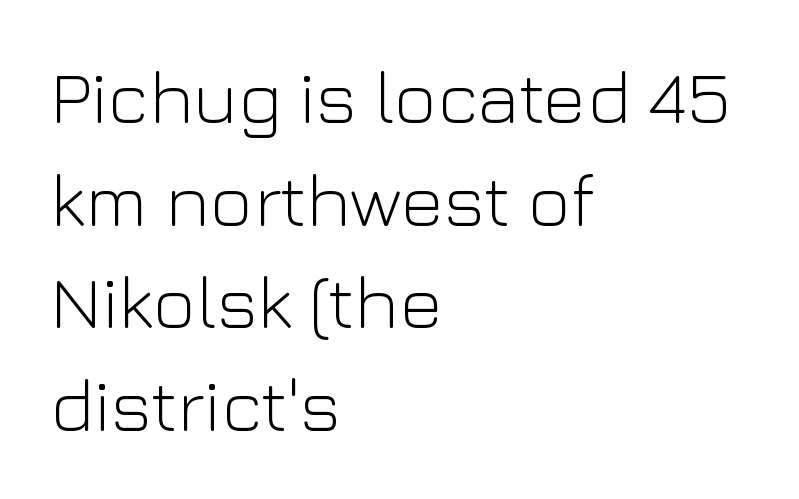
{"serif": "no", "italic": "no", "bold": "no", "weight": "light", "width": "normal", "stroke_contrast": "low", "x_height": "medium", "monospaced": "no", "underline": "no", "align": "left", "line_spacing": "normal", "line_spacing_ratio": 1.37, "letter_spacing": "normal", "letter_spacing_em": 0.0, "glyph_px": 75}
